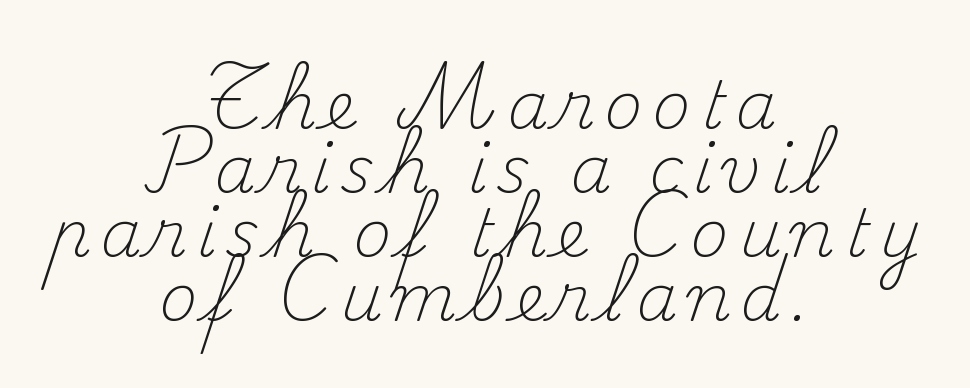
{"serif": "yes", "bold": "no", "weight": "light", "width": "normal", "stroke_contrast": "medium", "x_height": "small", "monospaced": "no", "underline": "no", "align": "center", "line_spacing": "tight", "line_spacing_ratio": 0.97, "glyph_px": 66}
